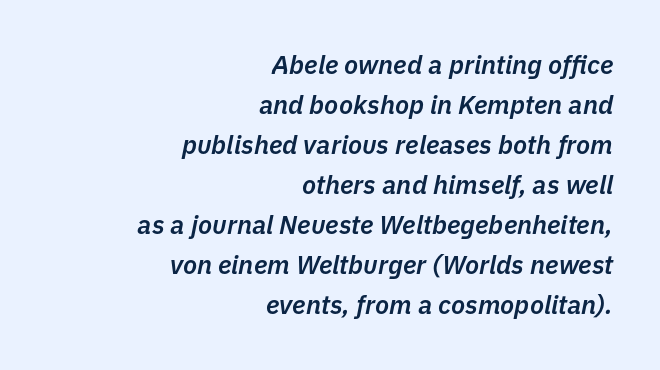
{"italic": "yes", "lean": "right", "slant_degrees": 11, "bold": "semi", "underline": "no", "align": "right", "line_spacing": "normal", "line_spacing_ratio": 1.54, "letter_spacing": "normal", "letter_spacing_em": 0.0, "glyph_px": 26}
